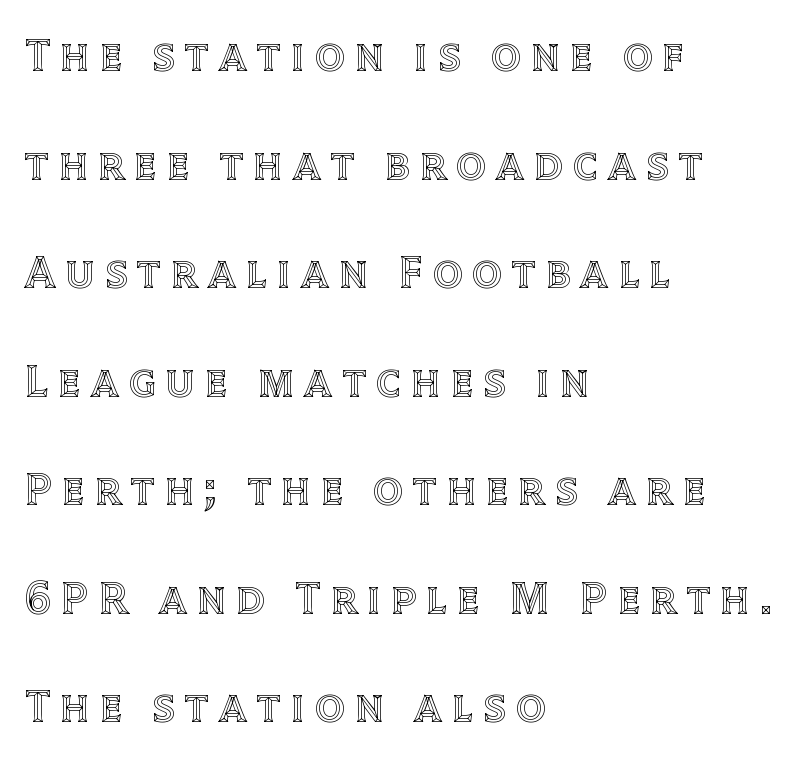
The image shows 46 px text type, upright; set left-aligned, loose line spacing (2.36x), unusually wide letter spacing (+0.22 em), not underlined; a large x-height.
